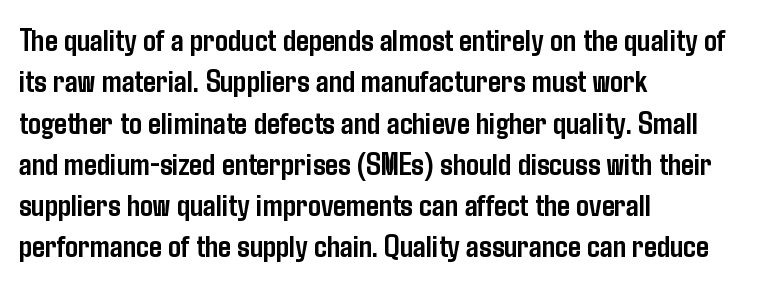
The image shows 32 px semibold, condensed sans-serif type, upright; set left-aligned, normal line spacing (1.29x), normal letter spacing, not underlined; low stroke contrast and a medium x-height.
